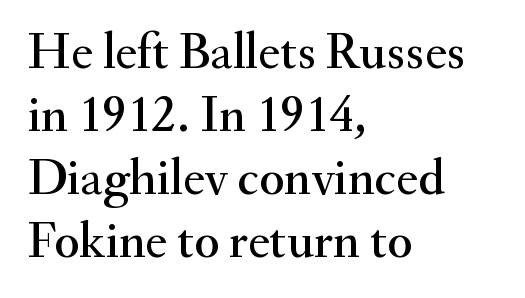
The image shows 52 px serif type, upright; set left-aligned, line spacing 1.21x, normal letter spacing, not underlined; medium stroke contrast and a small x-height.
